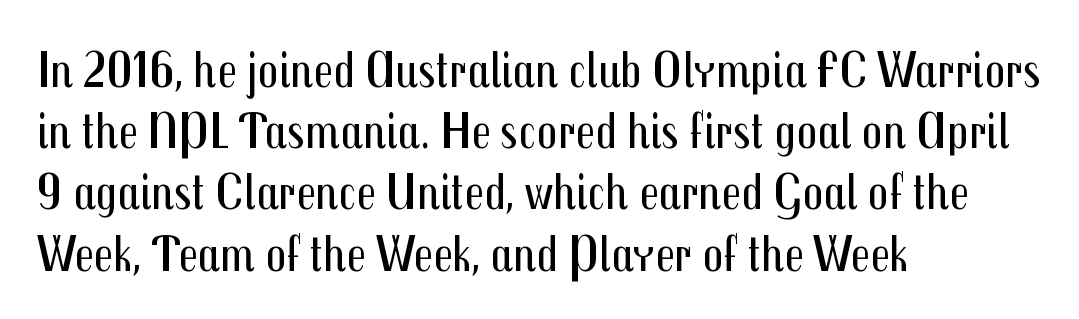
The image shows 51 px regular-weight, condensed sans-serif type, upright; set left-aligned, line spacing 1.2x, normal letter spacing, not underlined; medium stroke contrast and a medium x-height.
